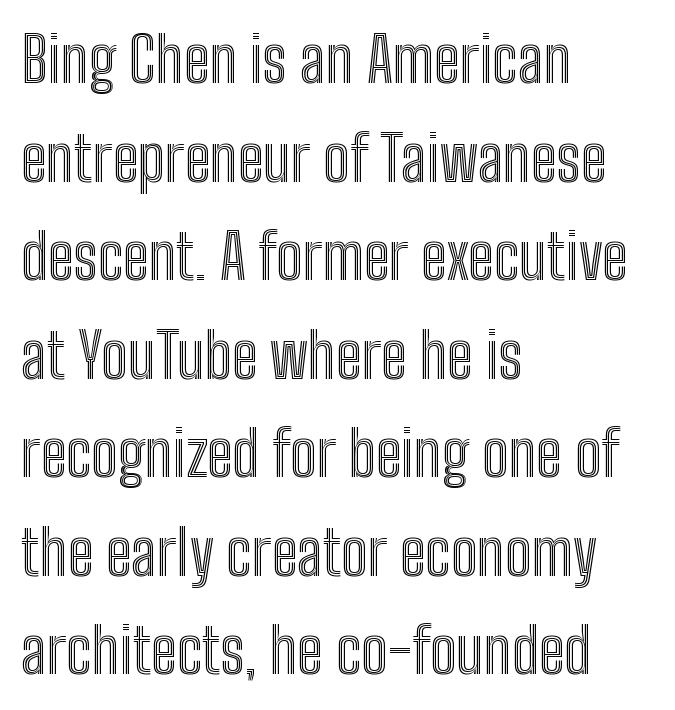
Q: Is the text italic (slanted)? A: No, it is upright.
Q: Is the text underlined? A: No.
Q: How is the paragraph aligned? A: Left-aligned.
Q: Is the spacing between letters normal or unusually wide? A: Normal.
Q: Is the spacing between lines tight, normal or loose? A: Normal.
Q: Width (condensed, normal, or wide)? A: Condensed.
Q: x-height? A: Medium.
Q: Monospaced? A: No.
